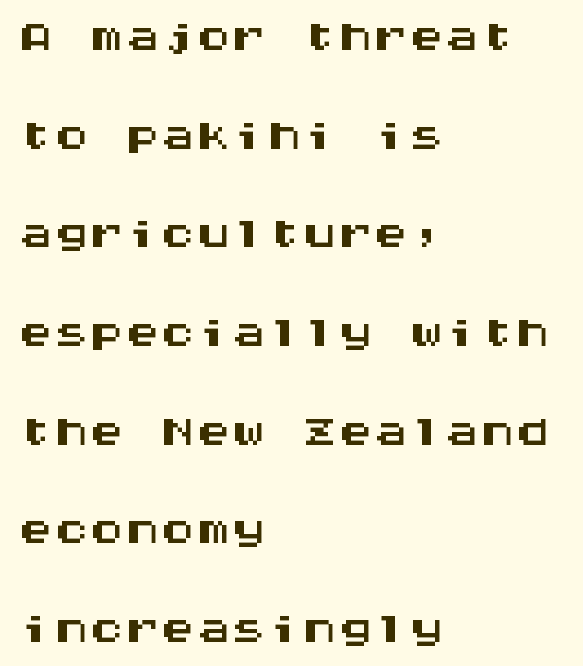
{"serif": "no", "italic": "no", "width": "wide", "stroke_contrast": "medium", "x_height": "large", "monospaced": "yes", "underline": "no", "align": "left", "line_spacing": "normal", "line_spacing_ratio": 1.39, "letter_spacing": "normal", "letter_spacing_em": 0.0, "glyph_px": 71}
